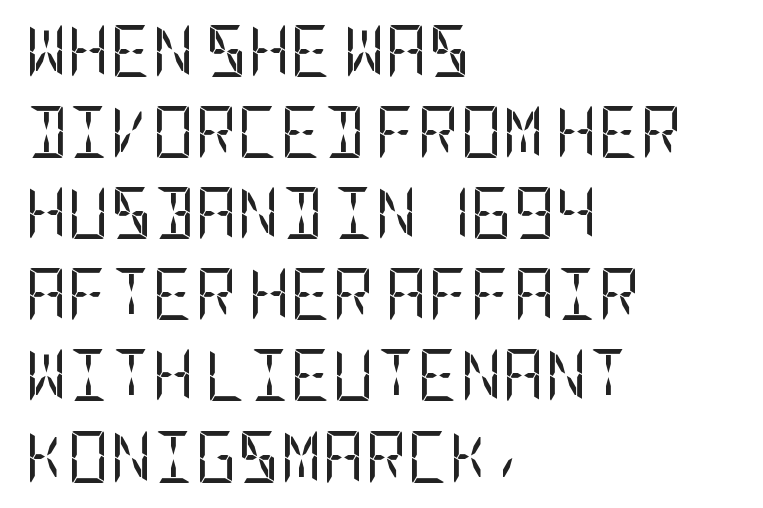
The image shows 52 px regular-weight, condensed sans-serif type, upright; set left-aligned, normal line spacing (1.56x), normal letter spacing, not underlined; low stroke contrast and a large x-height.
